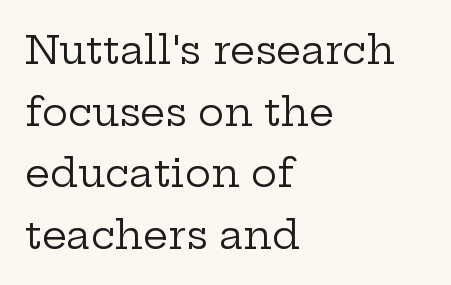
The image shows 39 px regular-weight, wide serif type, upright; set left-aligned, normal line spacing (1.58x), normal letter spacing, not underlined; low stroke contrast and a medium x-height.
